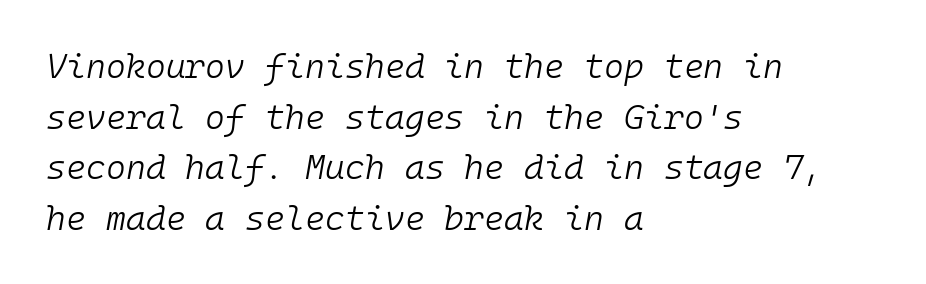
Tracking here is standard; glyphs follow each other at the usual distance. The vertical gap from one line to the next is medium. Does the lettering tilt? It does — this is italic. A classic flush-left, rag-right setting is used for this passage. Descender tails drop into unmarked territory. You could count columns in this text — the font is strictly monospaced.
